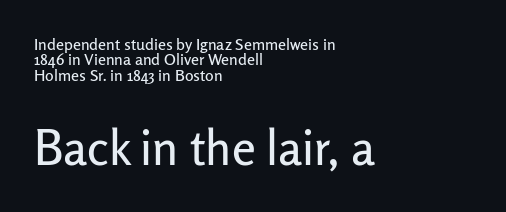
The image shows 48 px sans-serif type, upright; set left-aligned, tight line spacing (0.96x), normal letter spacing, not underlined; the second (bottom) block is 3.0x larger; low stroke contrast and a medium x-height.
